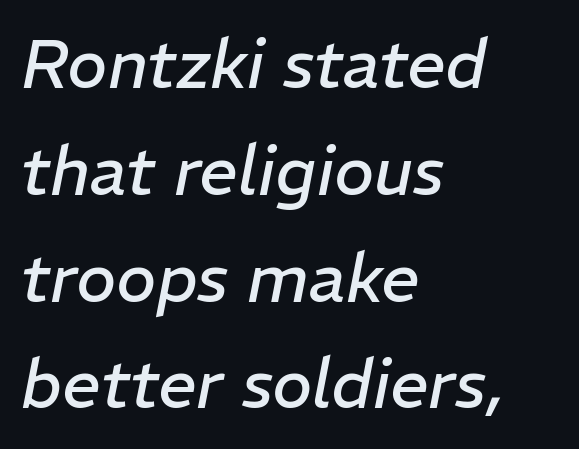
The image shows 68 px regular-weight type, italic (leaning right); set left-aligned, normal line spacing (1.57x), normal letter spacing, not underlined; low stroke contrast and a medium x-height.
